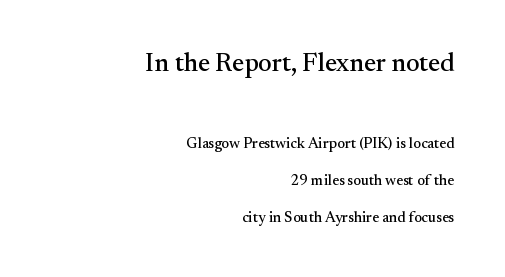
{"italic": "no", "underline": "no", "align": "right", "line_spacing": "loose", "line_spacing_ratio": 2.46, "letter_spacing": "normal", "letter_spacing_em": 0.0, "larger_block": "first", "size_ratio": 1.73, "glyph_px": 26}
